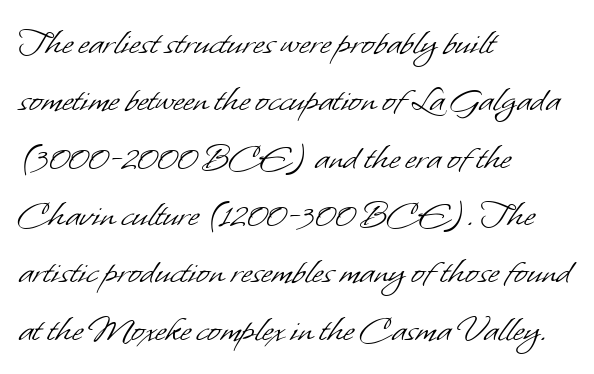
This reads as an unemphasized weight, regular at the heaviest. The passage shown has conventional tracking throughout. A clean baseline with only descenders dipping below it. Summary of vertical rhythm: regular, with standard interline spacing.
